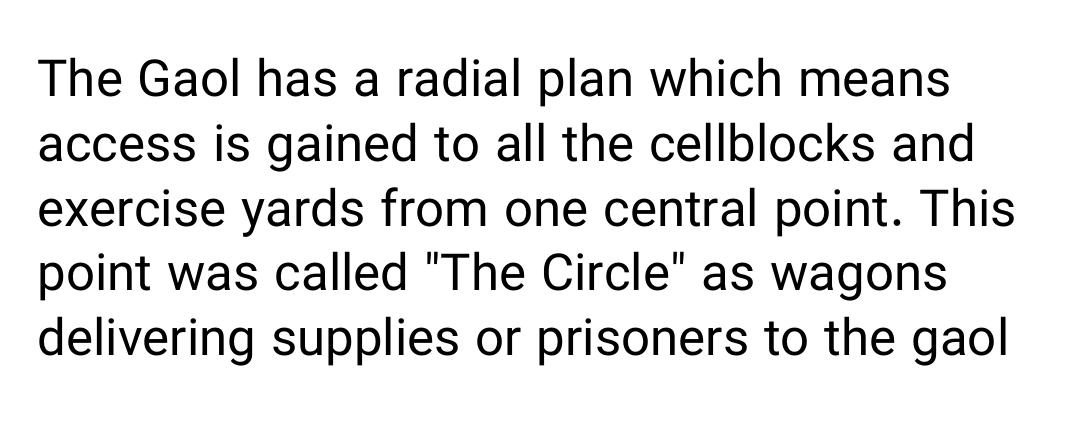
The image shows 51 px regular-weight sans-serif type, upright; set normal line spacing (1.27x), normal letter spacing, not underlined; low stroke contrast and a medium x-height.
